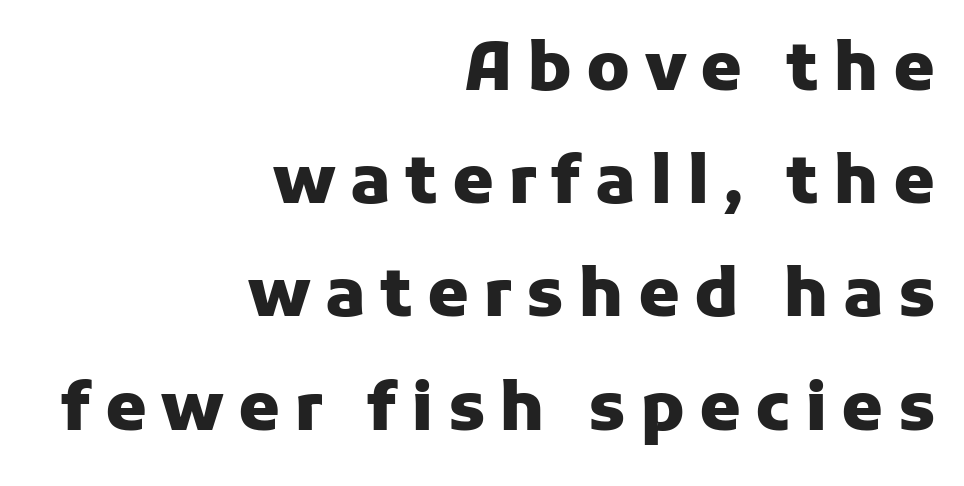
The image shows 67 px heavy sans-serif type, upright; set right-aligned, normal line spacing (1.69x), unusually wide letter spacing (+0.21 em), not underlined; low stroke contrast and a medium x-height.
